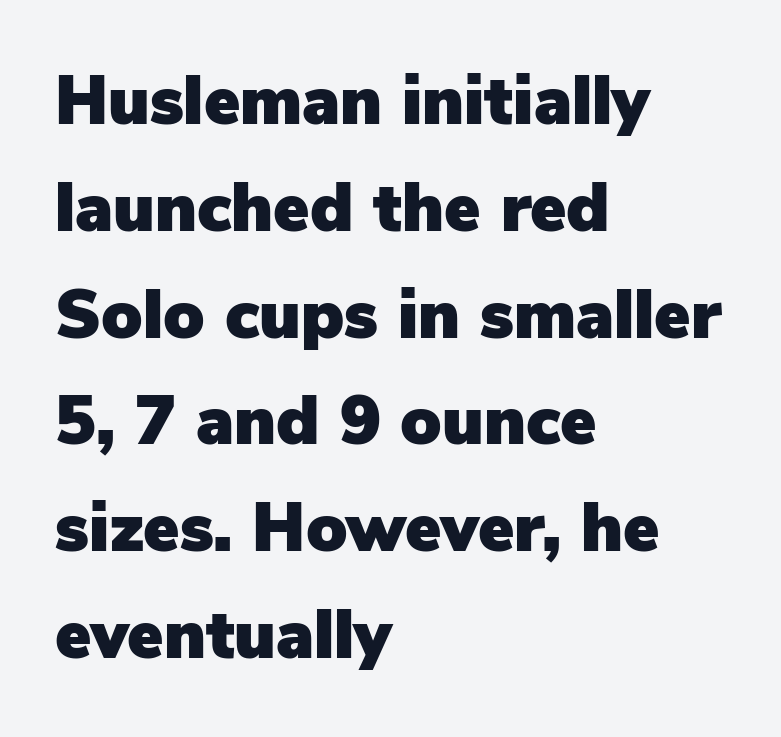
This is sans-serif lettering, the kind often seen on screens and signage. This sample is left-justified, so line endings fall wherever the words run out. Nobody touched the tracking dial on this one. Each letter keeps its own natural width here, so spacing adapts to shape. Leading: standard.
